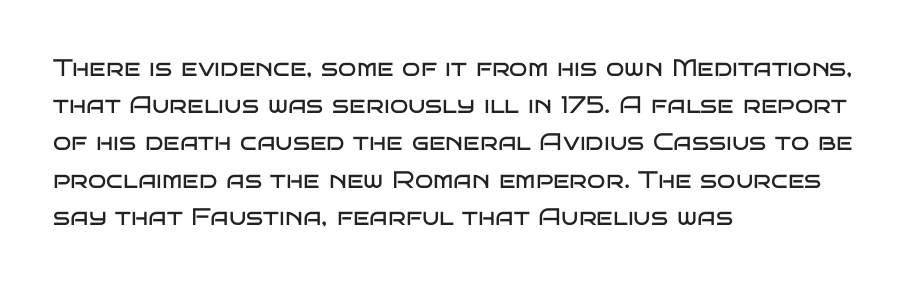
{"italic": "no", "bold": "no", "underline": "no", "align": "left", "line_spacing": "normal", "line_spacing_ratio": 1.55, "letter_spacing": "normal", "letter_spacing_em": 0.0, "glyph_px": 24}
